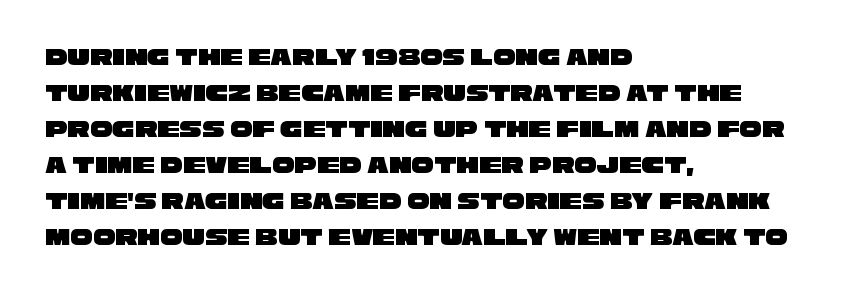
Q: Is the text underlined? A: No.
Q: How is the paragraph aligned? A: Left-aligned.
Q: Is the spacing between letters normal or unusually wide? A: Normal.
Q: Is the spacing between lines tight, normal or loose? A: Normal.
